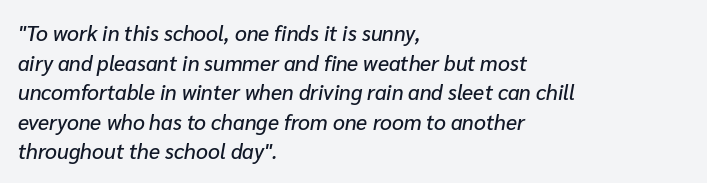
Vertical spacing — default. In terms of posture, this sample is oblique. These lines keep a tight, regular rhythm from letter to letter. The lines are quadded left. Any mark beneath the type? The region is blank.
